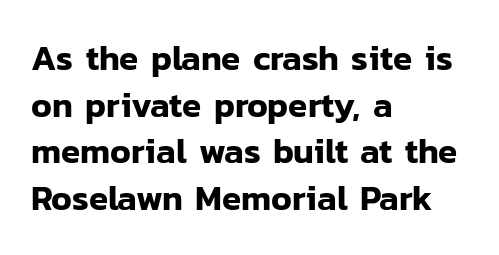
The image shows 35 px sans-serif type, upright; set left-aligned, normal line spacing (1.33x), normal letter spacing, not underlined; low stroke contrast and a medium x-height.
